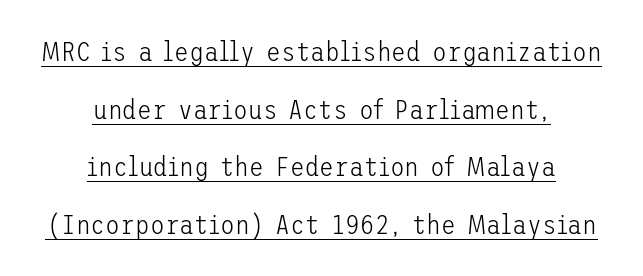
{"italic": "no", "bold": "no", "underline": "yes", "align": "center", "line_spacing": "loose", "line_spacing_ratio": 2.13, "letter_spacing": "normal", "letter_spacing_em": 0.0, "glyph_px": 27}
